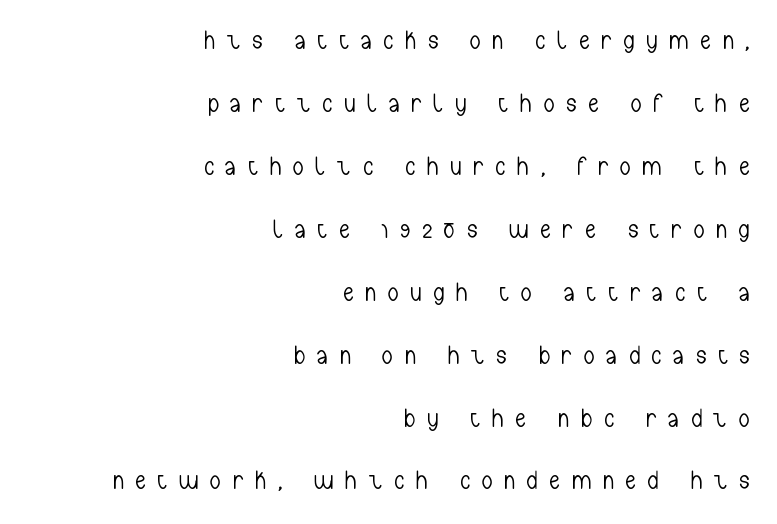
{"italic": "no", "bold": "no", "underline": "no", "align": "right", "line_spacing": "loose", "line_spacing_ratio": 2.42, "letter_spacing": "wide", "letter_spacing_em": 0.47, "glyph_px": 26}
